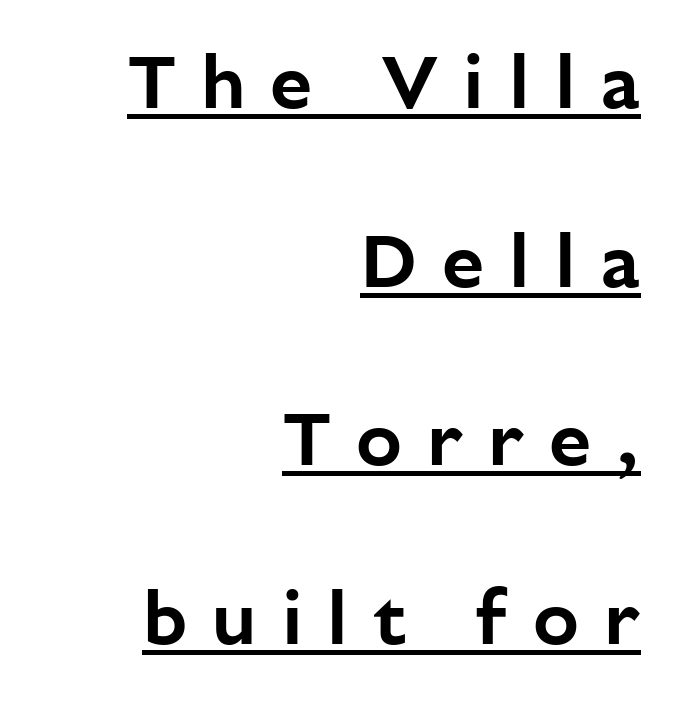
{"serif": "no", "italic": "no", "width": "normal", "stroke_contrast": "low", "x_height": "medium", "monospaced": "no", "underline": "yes", "align": "right", "line_spacing": "loose", "line_spacing_ratio": 2.35, "letter_spacing": "wide", "letter_spacing_em": 0.33, "glyph_px": 76}
